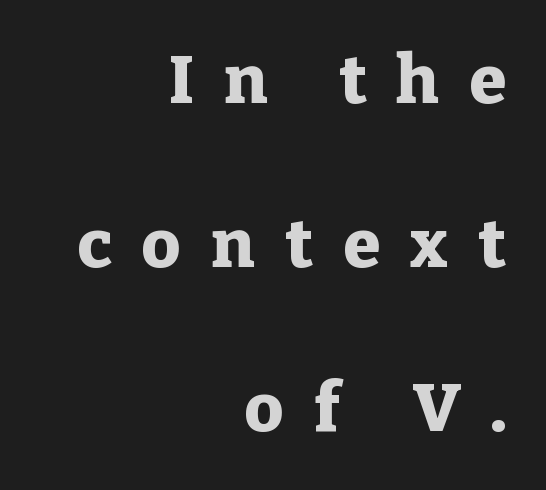
{"serif": "yes", "italic": "no", "bold": "yes", "weight": "heavy", "width": "normal", "stroke_contrast": "low", "x_height": "medium", "monospaced": "no", "underline": "no", "align": "right", "line_spacing": "loose", "line_spacing_ratio": 2.45, "letter_spacing": "wide", "letter_spacing_em": 0.45, "glyph_px": 67}
